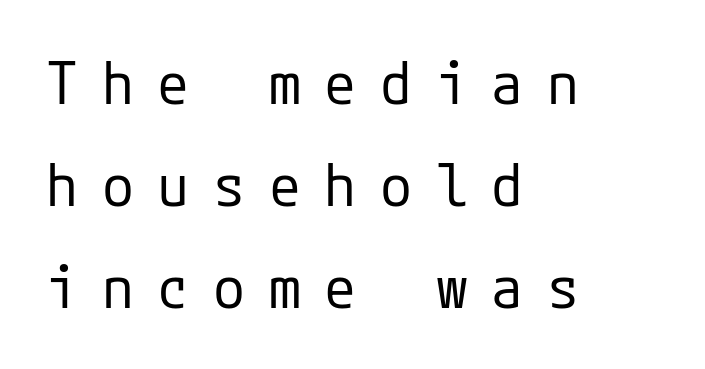
{"serif": "no", "italic": "no", "bold": "no", "weight": "regular", "width": "normal", "stroke_contrast": "low", "x_height": "medium", "underline": "no", "align": "left", "line_spacing_ratio": 1.76, "letter_spacing": "wide", "letter_spacing_em": 0.41, "glyph_px": 58}
